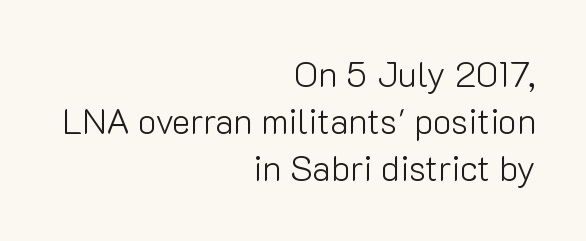
{"serif": "no", "italic": "no", "bold": "no", "weight": "light", "width": "normal", "stroke_contrast": "low", "x_height": "medium", "monospaced": "no", "underline": "no", "align": "right", "line_spacing": "normal", "line_spacing_ratio": 1.35, "letter_spacing": "normal", "letter_spacing_em": 0.0, "glyph_px": 35}
